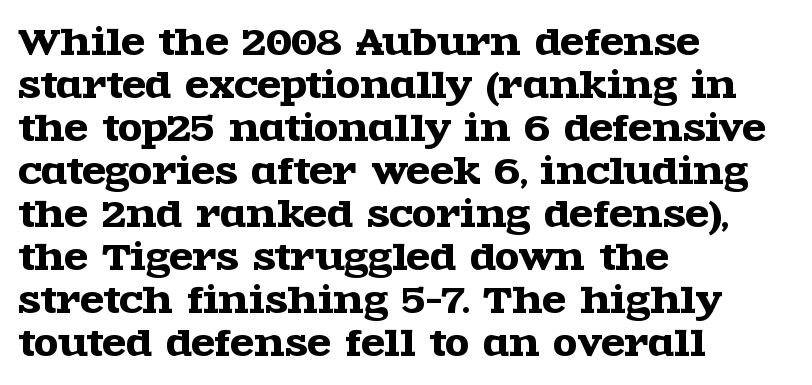
The image shows 35 px wide serif type, upright; set left-aligned, line spacing 1.23x, normal letter spacing, not underlined; a large x-height.
